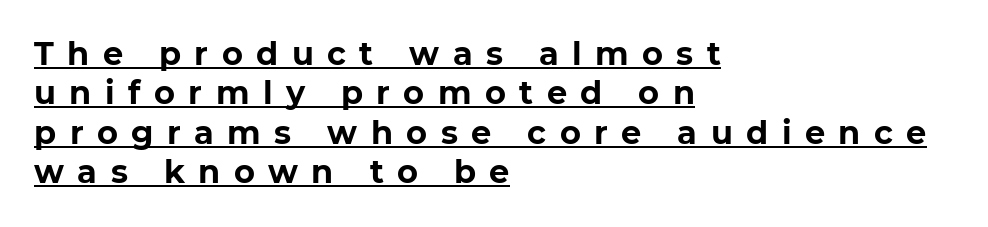
Q: Is the text bold? A: Yes.
Q: Is the typeface a serif or a sans-serif typeface? A: Sans-serif.
Q: Is the text underlined? A: Yes.
Q: How is the paragraph aligned? A: Left-aligned.
Q: Is the spacing between letters normal or unusually wide? A: Unusually wide.
Q: Width (condensed, normal, or wide)? A: Normal.
Q: Stroke contrast? A: Low.
Q: x-height? A: Medium.
Q: Monospaced? A: No.
